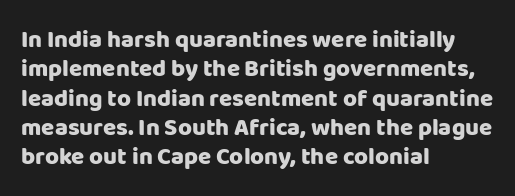
Check the space under the baseline: it is left empty. Words appear dense and cohesive because spacing is normal. Summary of weight: heavy, a full bold. Caption: multi-line text, flush left, ragged right.
